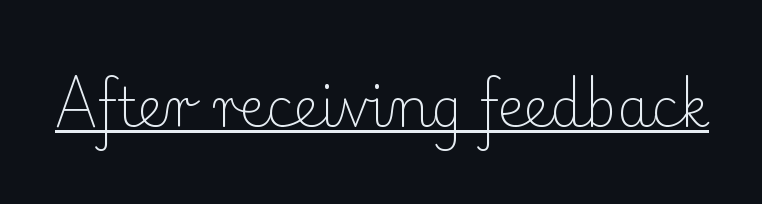
Q: Is the text bold? A: No.
Q: Is the text italic (slanted)? A: No, it is upright.
Q: Is the typeface a serif or a sans-serif typeface? A: Serif.
Q: Is the text underlined? A: Yes.
Q: Is the spacing between letters normal or unusually wide? A: Normal.
Q: Width (condensed, normal, or wide)? A: Normal.
Q: Stroke contrast? A: Low.
Q: x-height? A: Small.
Q: Monospaced? A: No.
